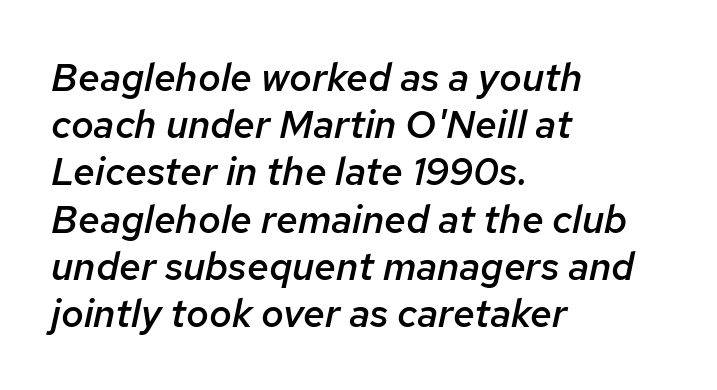
Reading down the block, your eye returns to a fixed left position each line. The specimen reads as italic at a glance. The face used here is proportionally spaced, like ordinary book or web type. How are the letters spaced? Ordinarily, with no added tracking. This is the in-between weight designers call semibold or demi.
